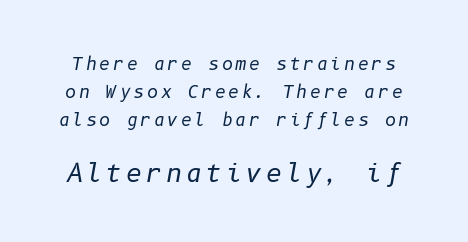
{"italic": "yes", "lean": "right", "slant_degrees": 10, "bold": "no", "underline": "no", "line_spacing": "normal", "line_spacing_ratio": 1.64, "larger_block": "second", "size_ratio": 1.47, "glyph_px": 25}
